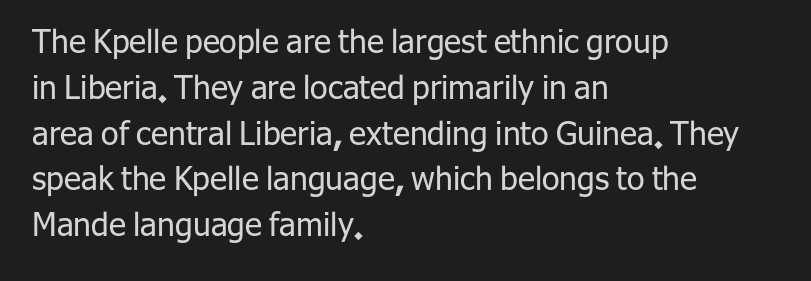
Q: Is the text bold? A: No.
Q: Is the text italic (slanted)? A: No, it is upright.
Q: Is the typeface a serif or a sans-serif typeface? A: Sans-serif.
Q: Is the text underlined? A: No.
Q: How is the paragraph aligned? A: Left-aligned.
Q: Is the spacing between letters normal or unusually wide? A: Normal.
Q: Is the spacing between lines tight, normal or loose? A: Normal.
Q: Width (condensed, normal, or wide)? A: Normal.
Q: Stroke contrast? A: Low.
Q: x-height? A: Medium.
Q: Monospaced? A: No.
